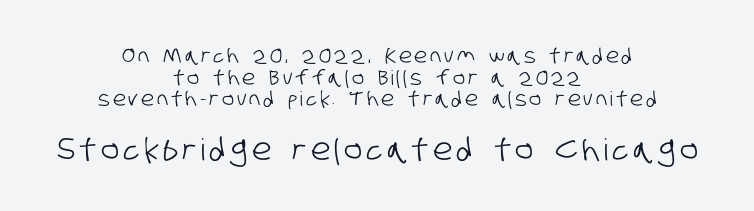
{"serif": "no", "width": "condensed", "stroke_contrast": "low", "x_height": "large", "monospaced": "no", "underline": "no", "align": "center", "line_spacing": "tight", "line_spacing_ratio": 1.08, "larger_block": "second", "size_ratio": 1.5, "glyph_px": 30}
